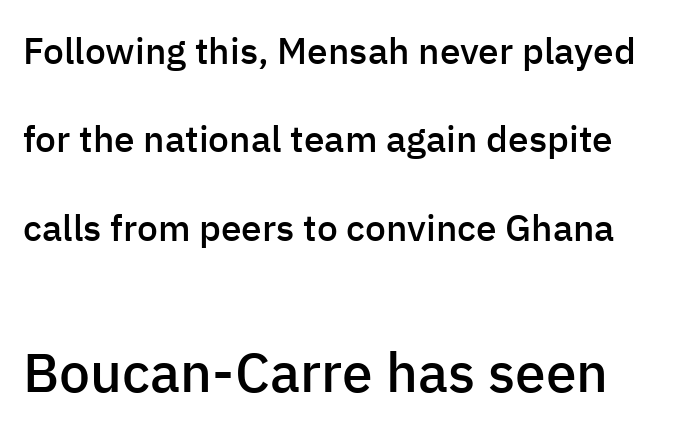
Q: Is the text bold? A: Semi-bold.
Q: Is the text italic (slanted)? A: No, it is upright.
Q: Is the typeface a serif or a sans-serif typeface? A: Sans-serif.
Q: Is the text underlined? A: No.
Q: Is the spacing between letters normal or unusually wide? A: Normal.
Q: Is the spacing between lines tight, normal or loose? A: Loose.
Q: Which block of text is set in a larger size, the first (top) or the second (bottom)? A: The second (bottom) one.
Q: Width (condensed, normal, or wide)? A: Normal.
Q: Stroke contrast? A: Low.
Q: x-height? A: Medium.
Q: Monospaced? A: No.
